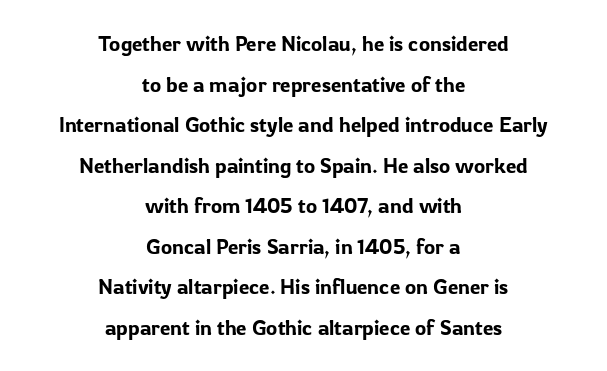
{"italic": "no", "underline": "no", "align": "center", "line_spacing": "loose", "line_spacing_ratio": 1.93, "letter_spacing": "normal", "letter_spacing_em": 0.0, "glyph_px": 21}
